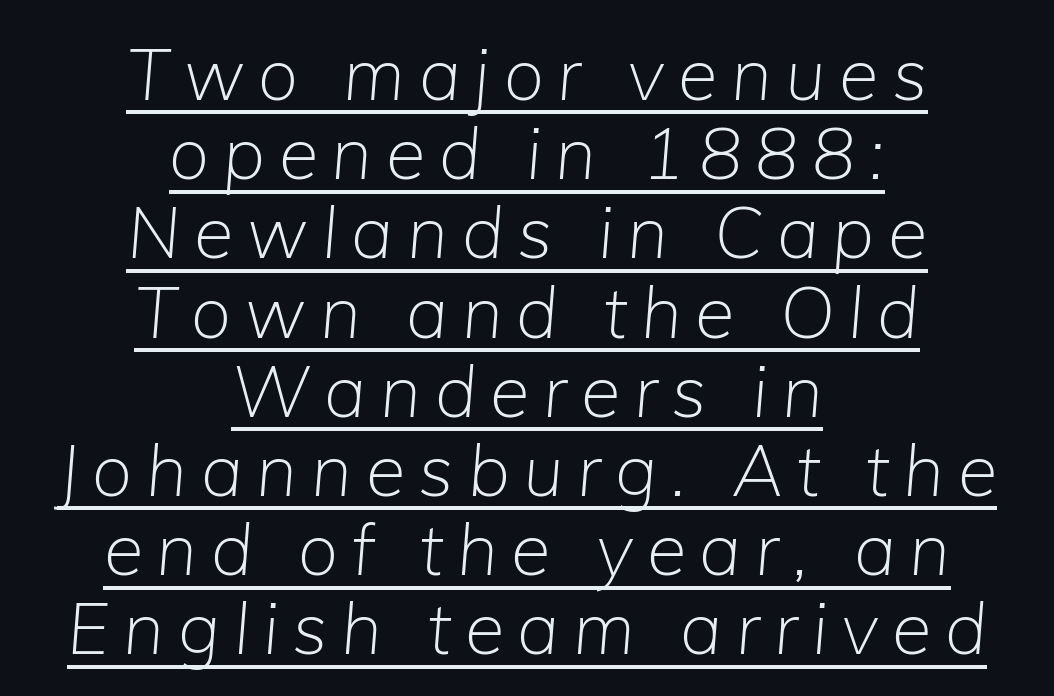
Q: Is the text bold? A: No.
Q: Is the text italic (slanted)? A: Yes, it leans right by about 5 degrees.
Q: Is the text underlined? A: Yes.
Q: How is the paragraph aligned? A: Centered.
Q: Is the spacing between lines tight, normal or loose? A: Tight.
Q: Width (condensed, normal, or wide)? A: Normal.
Q: Stroke contrast? A: Low.
Q: x-height? A: Medium.
Q: Monospaced? A: No.
